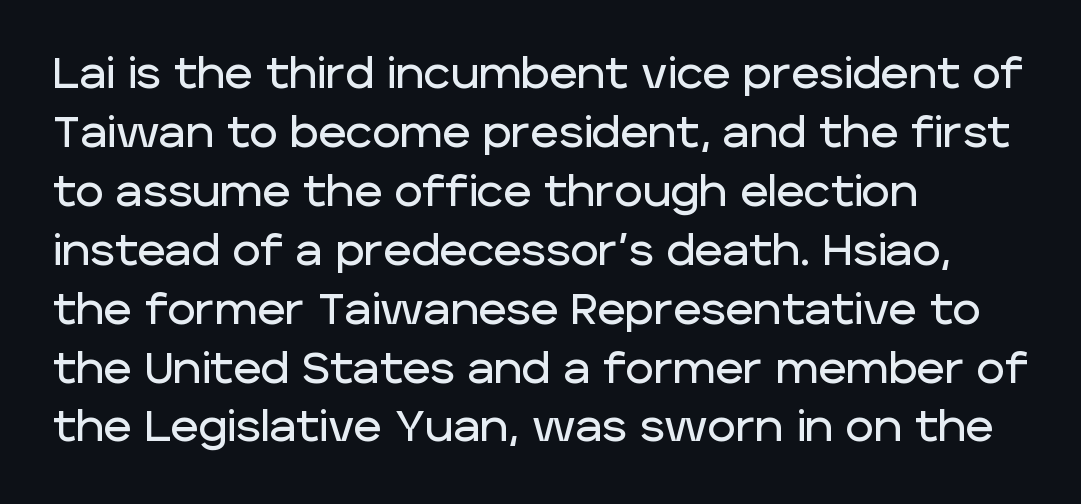
{"serif": "no", "italic": "no", "width": "normal", "stroke_contrast": "low", "x_height": "large", "monospaced": "no", "underline": "no", "align": "left", "line_spacing": "normal", "line_spacing_ratio": 1.37, "letter_spacing": "normal", "letter_spacing_em": 0.0, "glyph_px": 43}
